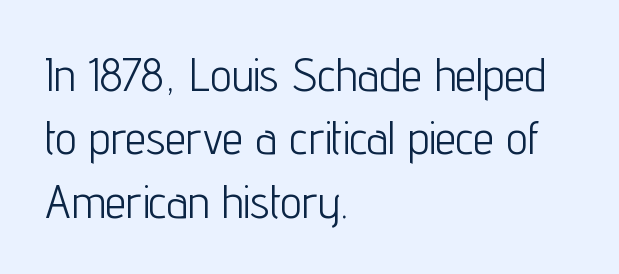
Q: Is the text bold? A: No.
Q: Is the text italic (slanted)? A: No, it is upright.
Q: Is the typeface a serif or a sans-serif typeface? A: Sans-serif.
Q: Is the text underlined? A: No.
Q: How is the paragraph aligned? A: Left-aligned.
Q: Is the spacing between letters normal or unusually wide? A: Normal.
Q: Is the spacing between lines tight, normal or loose? A: Normal.
Q: Width (condensed, normal, or wide)? A: Condensed.
Q: Stroke contrast? A: Low.
Q: x-height? A: Medium.
Q: Monospaced? A: No.
